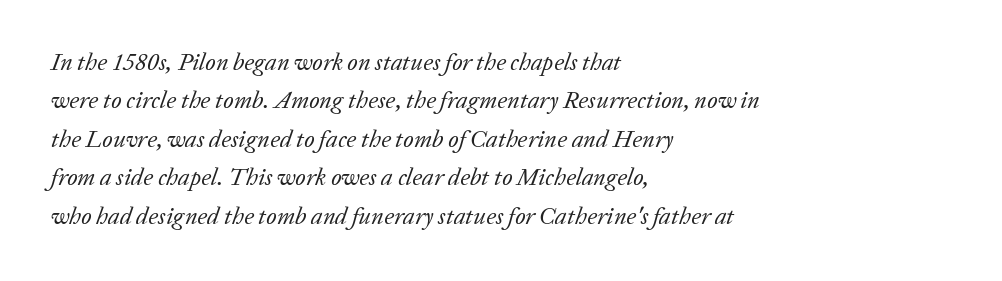
The image shows 24 px text type, italic (leaning right); set left-aligned, normal line spacing (1.6x), normal letter spacing, not underlined.
